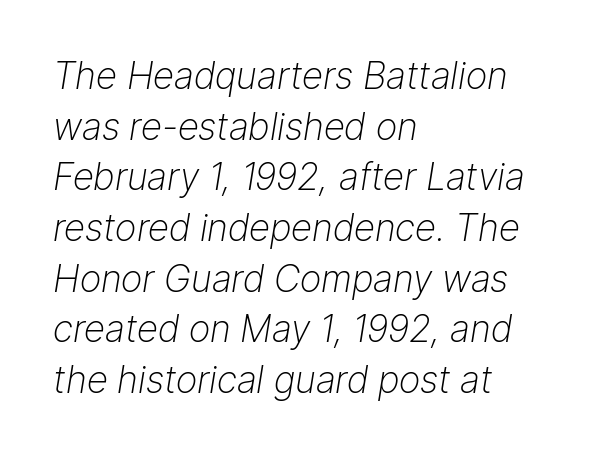
The image shows 37 px light type, italic (leaning right); set left-aligned, normal line spacing (1.37x), normal letter spacing, not underlined; low stroke contrast and a medium x-height.
